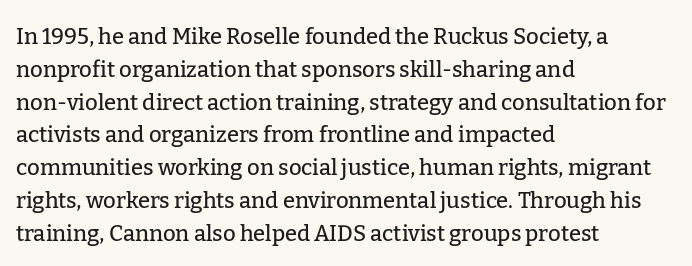
Q: Is the text italic (slanted)? A: No, it is upright.
Q: Is the text underlined? A: No.
Q: How is the paragraph aligned? A: Left-aligned.
Q: Is the spacing between letters normal or unusually wide? A: Normal.
Q: Is the spacing between lines tight, normal or loose? A: Normal.
